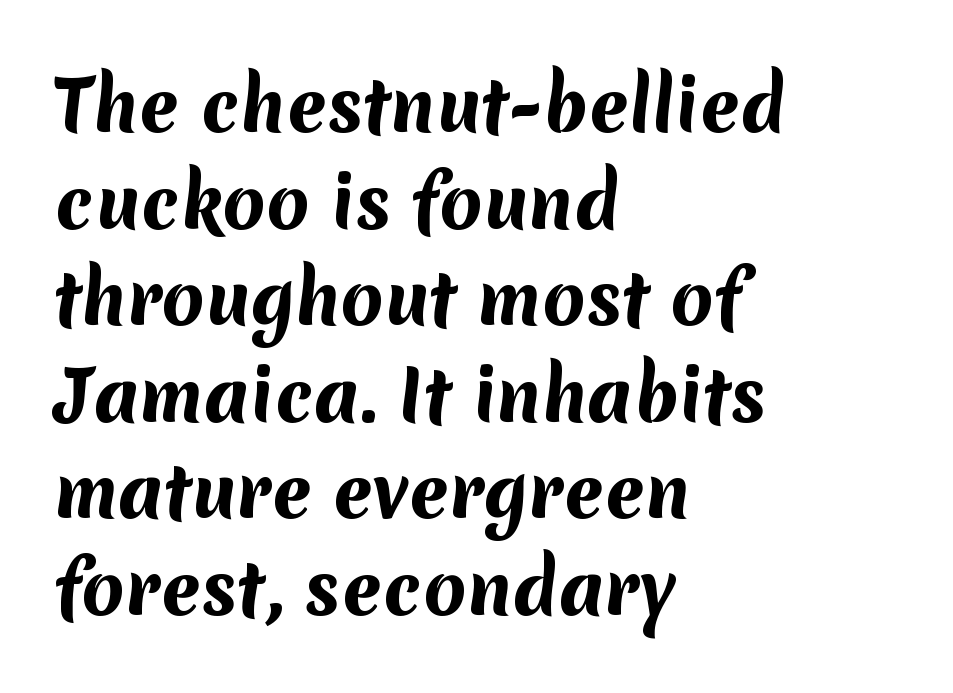
{"serif": "no", "bold": "yes", "weight": "bold", "width": "normal", "stroke_contrast": "medium", "x_height": "medium", "monospaced": "no", "underline": "no", "align": "left", "line_spacing": "normal", "line_spacing_ratio": 1.38, "letter_spacing": "normal", "letter_spacing_em": 0.0, "glyph_px": 70}
